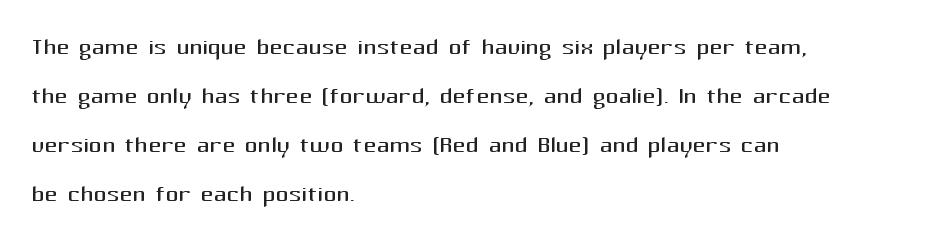
The gap between lines stays unmarked. Note: no serifs on the glyphs. The lettering holds an erect, upright posture throughout. Typeset ragged right — the left edge is the straight one. Words appear dense and cohesive because spacing is normal.
